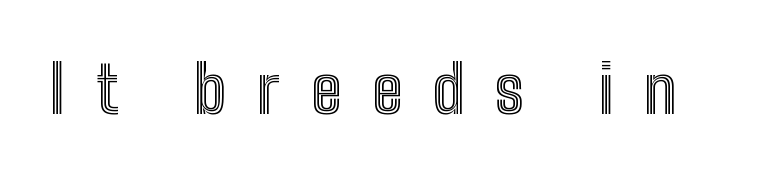
The image shows 65 px condensed type, upright; set unusually wide letter spacing (+0.47 em), not underlined; a medium x-height.
